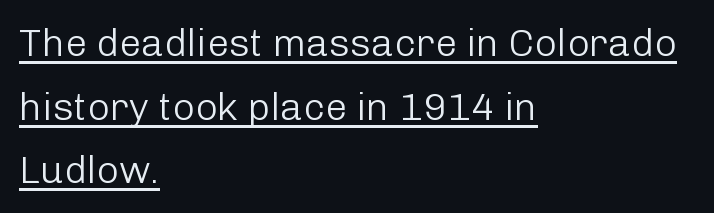
{"serif": "no", "italic": "no", "bold": "no", "weight": "light", "width": "normal", "stroke_contrast": "low", "x_height": "medium", "monospaced": "no", "underline": "yes", "align": "left", "line_spacing": "normal", "line_spacing_ratio": 1.63, "letter_spacing": "normal", "letter_spacing_em": 0.0, "glyph_px": 39}
